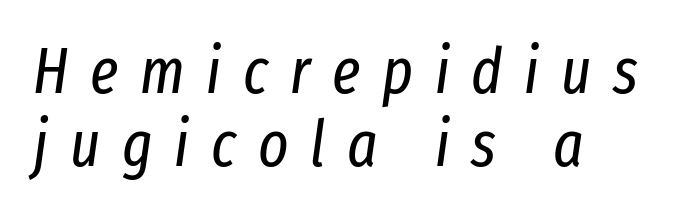
Do the characters align in a grid? No, the font is proportional. The weight would be labelled regular, book, light, or lighter still. The line texture is sparse and dotted thanks to wide tracking. Glance below the letters and you will spot only blank space. The whole block is typeset with a tilt. Honestly, the rows look squashed on top of each other.
